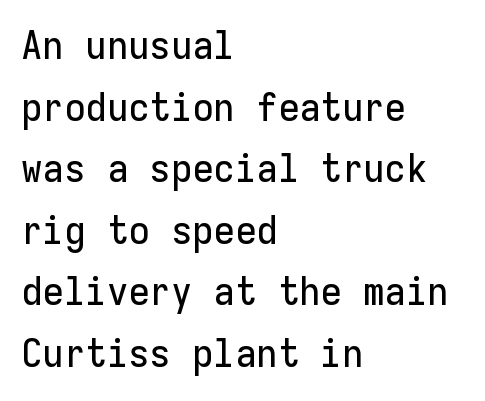
Q: Is the text italic (slanted)? A: No, it is upright.
Q: Is the typeface a serif or a sans-serif typeface? A: Sans-serif.
Q: Is the text underlined? A: No.
Q: How is the paragraph aligned? A: Left-aligned.
Q: Is the spacing between letters normal or unusually wide? A: Normal.
Q: Is the spacing between lines tight, normal or loose? A: Normal.
Q: Width (condensed, normal, or wide)? A: Normal.
Q: Stroke contrast? A: Low.
Q: x-height? A: Medium.
Q: Monospaced? A: Yes.
